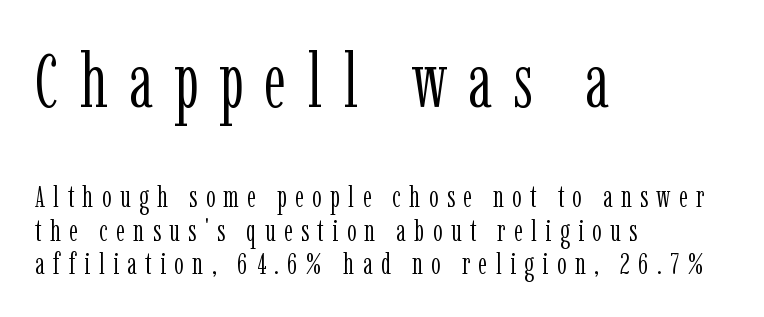
The rendering uses natural spacing where letterforms have individual widths. The line-height multiplier appears low, near solid setting. Reading down the block, your eye returns to a fixed left position each line. Between one letter and the next there's a generous, obvious gap.
